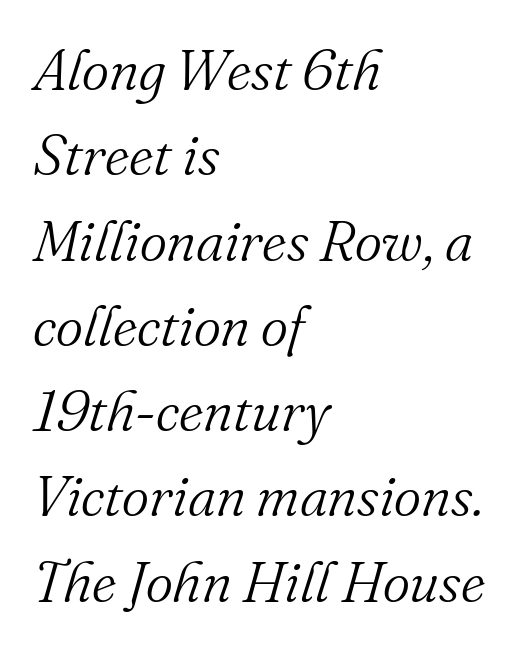
{"serif": "yes", "italic": "yes", "lean": "right", "slant_degrees": 16, "bold": "no", "weight": "light", "width": "normal", "stroke_contrast": "medium", "x_height": "small", "monospaced": "no", "underline": "no", "align": "left", "line_spacing": "normal", "line_spacing_ratio": 1.47, "letter_spacing": "normal", "letter_spacing_em": 0.0, "glyph_px": 58}
